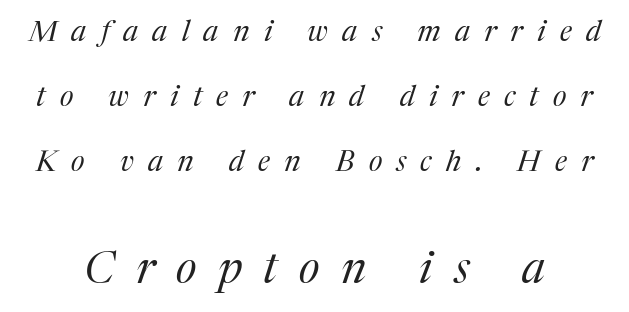
The image shows 44 px regular-weight serif type, italic (leaning right); set loose line spacing (2.25x), unusually wide letter spacing (+0.49 em), not underlined; the second (bottom) block is 1.52x larger; medium stroke contrast and a medium x-height.
